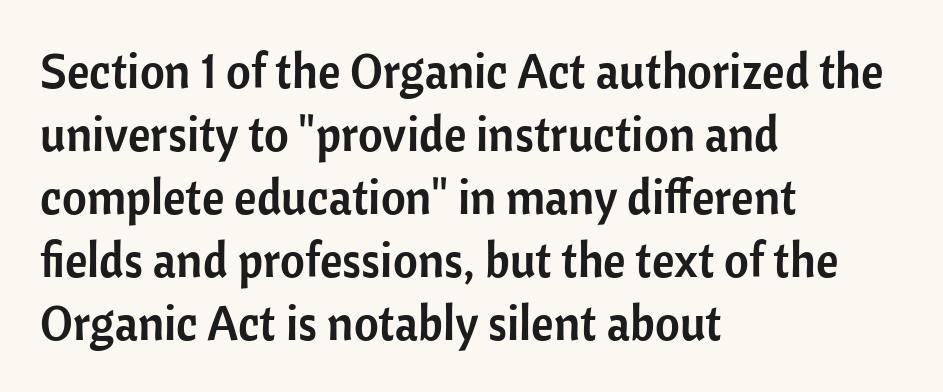
{"serif": "no", "italic": "no", "width": "normal", "stroke_contrast": "low", "x_height": "medium", "monospaced": "no", "underline": "no", "align": "left", "line_spacing": "normal", "line_spacing_ratio": 1.31, "letter_spacing": "normal", "letter_spacing_em": 0.0, "glyph_px": 48}
